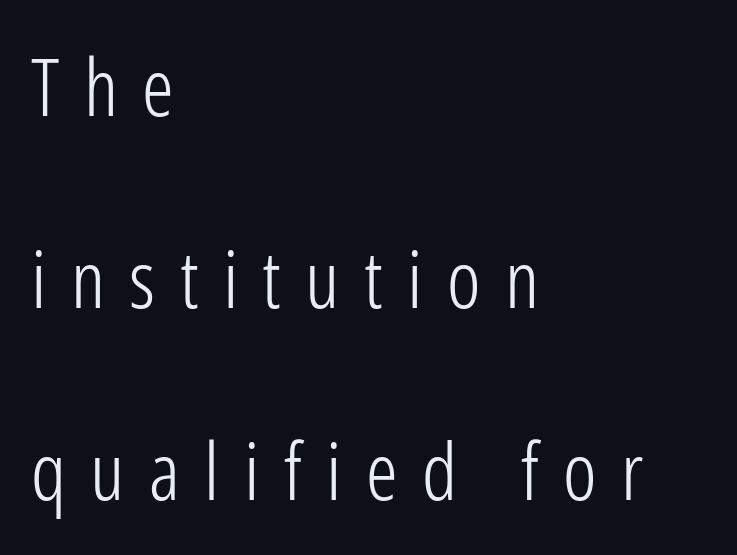
The image shows 79 px light, condensed sans-serif type, upright; set left-aligned, loose line spacing (2.43x), unusually wide letter spacing (+0.31 em), not underlined; low stroke contrast and a medium x-height.
